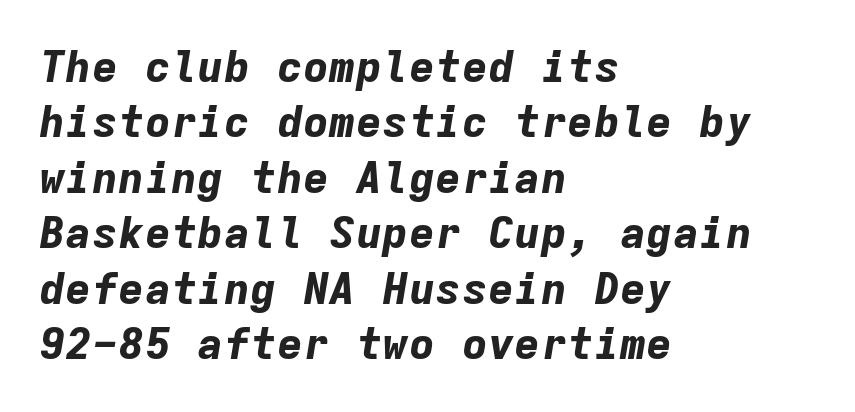
The image shows 44 px bold type, italic (leaning right), monospaced; set left-aligned, normal line spacing (1.26x), normal letter spacing, not underlined; low stroke contrast and a medium x-height.
